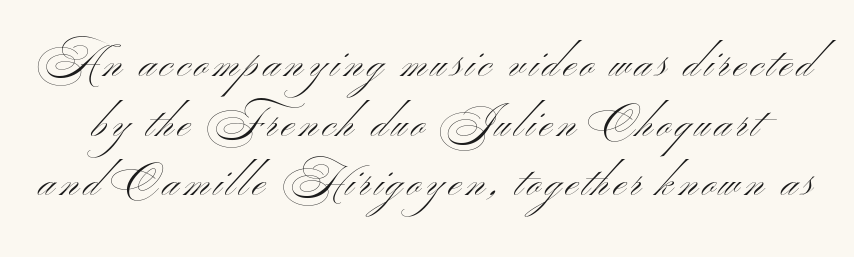
Q: Is the text bold? A: No.
Q: Is the text italic (slanted)? A: Yes.
Q: Is the typeface a serif or a sans-serif typeface? A: Sans-serif.
Q: Is the text underlined? A: No.
Q: Is the spacing between lines tight, normal or loose? A: Normal.
Q: Width (condensed, normal, or wide)? A: Wide.
Q: Stroke contrast? A: Medium.
Q: x-height? A: Small.
Q: Monospaced? A: No.
